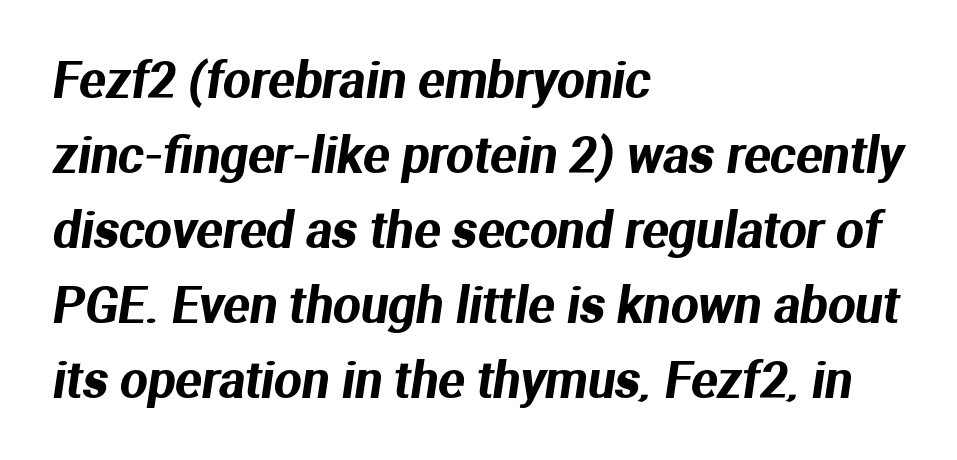
The rows are spaced the way most documents space them. Typeset ragged right — the left edge is the straight one. The passage shown is typed in a proportional face where columns would drift. Does extra space separate the letters? No, they use regular spacing.
